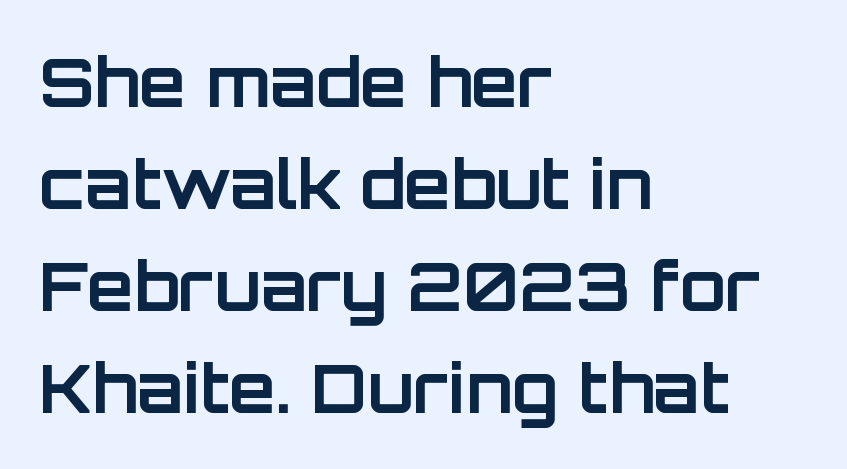
{"serif": "no", "italic": "no", "bold": "yes", "weight": "bold", "width": "normal", "stroke_contrast": "low", "x_height": "large", "monospaced": "no", "underline": "no", "align": "left", "line_spacing": "normal", "line_spacing_ratio": 1.52, "letter_spacing": "normal", "letter_spacing_em": 0.0, "glyph_px": 67}
